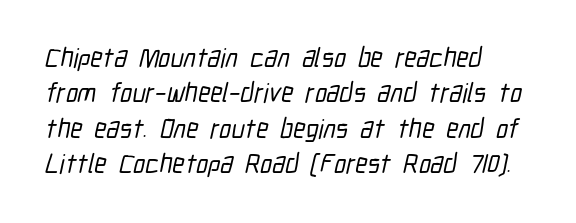
Q: Is the text underlined? A: No.
Q: How is the paragraph aligned? A: Left-aligned.
Q: Is the spacing between letters normal or unusually wide? A: Normal.
Q: Is the spacing between lines tight, normal or loose? A: Normal.
